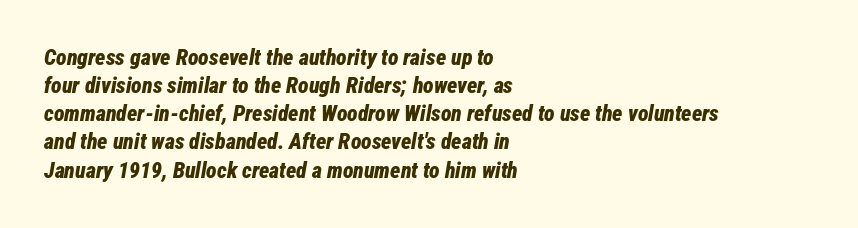
Q: Is the text bold? A: Yes.
Q: Is the text italic (slanted)? A: Yes, it leans right by about 12 degrees.
Q: Is the text underlined? A: No.
Q: How is the paragraph aligned? A: Left-aligned.
Q: Is the spacing between letters normal or unusually wide? A: Normal.
Q: Is the spacing between lines tight, normal or loose? A: Normal.
